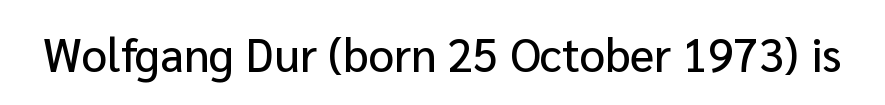
Nope, not italic — everything's standing straight. There is no visible air inserted between adjacent glyphs. A typesetter would label this face a sans. This rendering features lettering with no underline.
